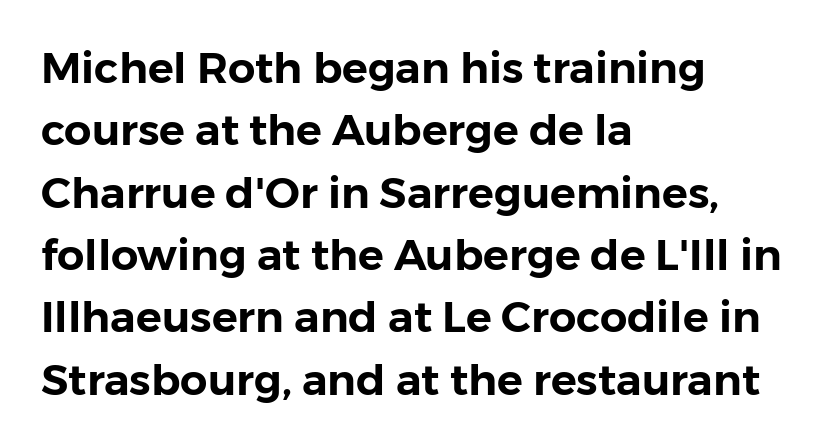
{"serif": "no", "italic": "no", "width": "normal", "stroke_contrast": "low", "x_height": "medium", "monospaced": "no", "underline": "no", "align": "left", "line_spacing": "normal", "line_spacing_ratio": 1.45, "letter_spacing": "normal", "letter_spacing_em": 0.0, "glyph_px": 43}
